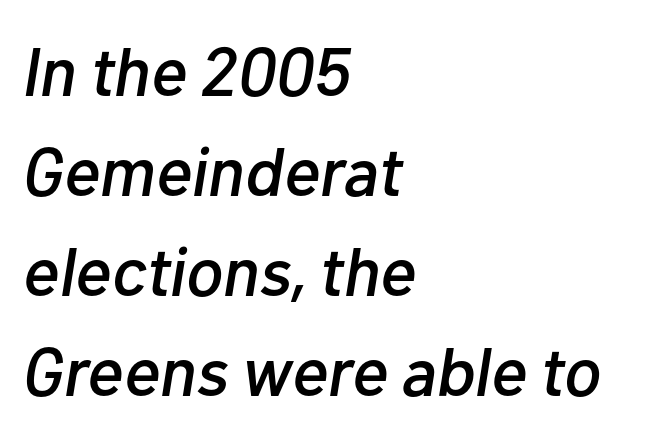
Q: Is the text italic (slanted)? A: Yes, it leans right by about 10 degrees.
Q: Is the text underlined? A: No.
Q: How is the paragraph aligned? A: Left-aligned.
Q: Is the spacing between letters normal or unusually wide? A: Normal.
Q: Is the spacing between lines tight, normal or loose? A: Normal.
Q: Width (condensed, normal, or wide)? A: Normal.
Q: Stroke contrast? A: Low.
Q: x-height? A: Medium.
Q: Monospaced? A: No.
